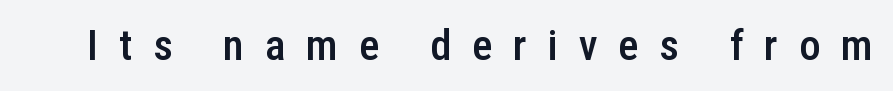
Upright lettering throughout. The typeface chosen for these lines omits serifs. The letters are spread apart with noticeably loose tracking. A typesetter would call this proportional, since set widths differ per character. The foot of each line stays bare and open. Emphasis by weight is partial: semibold.
